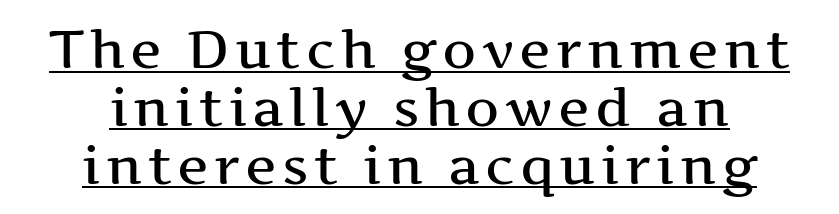
The image shows 53 px wide serif type, upright; set centered, tight line spacing (1.09x), underlined; medium stroke contrast and a medium x-height.
